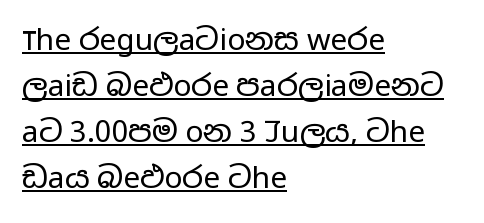
{"serif": "no", "italic": "no", "bold": "no", "weight": "regular", "width": "wide", "stroke_contrast": "low", "x_height": "medium", "monospaced": "no", "underline": "yes", "align": "left", "line_spacing": "normal", "line_spacing_ratio": 1.53, "letter_spacing": "normal", "letter_spacing_em": 0.0, "glyph_px": 30}
